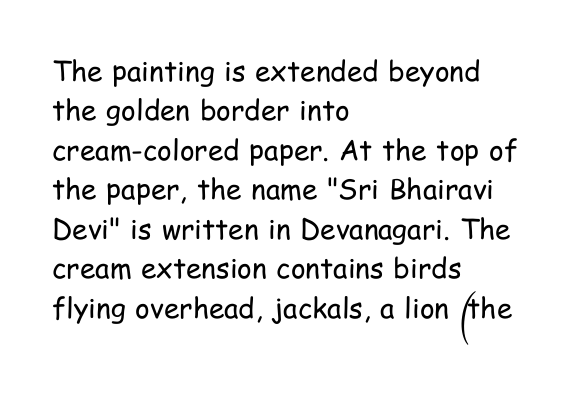
The image shows 28 px regular-weight, condensed sans-serif type, upright; set left-aligned, normal line spacing (1.41x), normal letter spacing, not underlined; low stroke contrast and a medium x-height.
